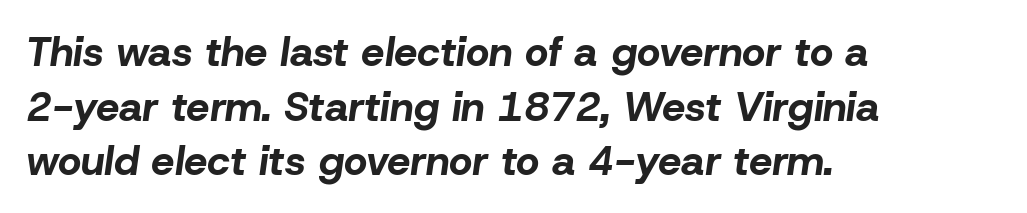
The image shows 41 px bold type, italic (leaning right); set left-aligned, normal line spacing (1.33x), normal letter spacing, not underlined; low stroke contrast and a medium x-height.
